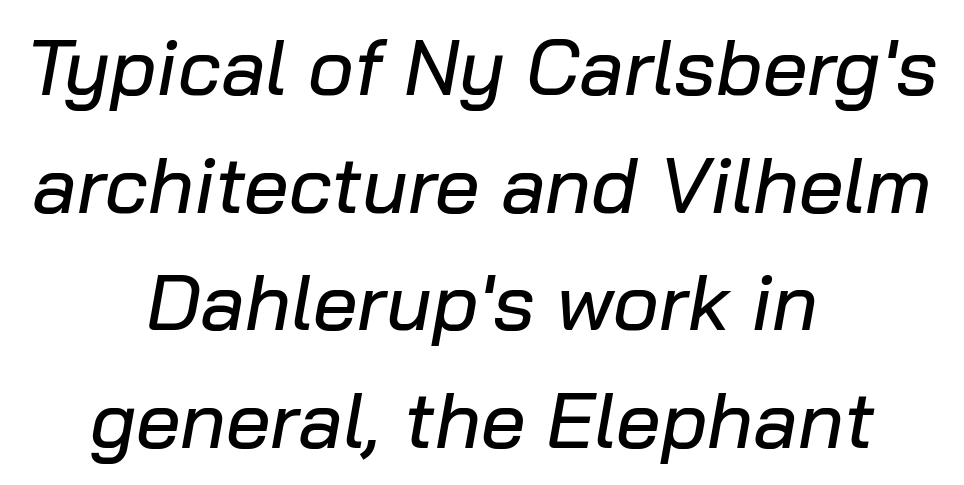
{"italic": "yes", "lean": "right", "slant_degrees": 10, "width": "normal", "stroke_contrast": "low", "x_height": "medium", "monospaced": "no", "underline": "no", "align": "center", "line_spacing": "normal", "line_spacing_ratio": 1.49, "letter_spacing": "normal", "letter_spacing_em": 0.0, "glyph_px": 79}
